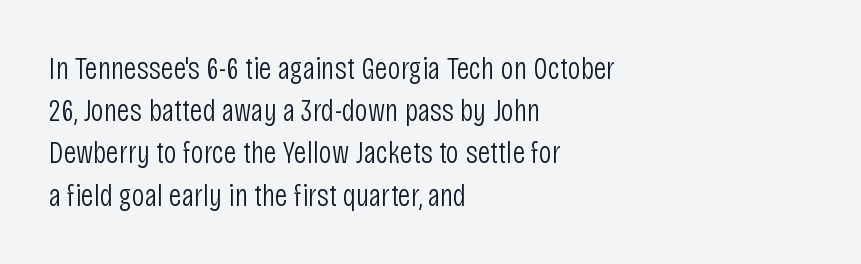
{"serif": "no", "italic": "no", "bold": "no", "weight": "light", "width": "condensed", "stroke_contrast": "low", "x_height": "large", "monospaced": "no", "underline": "no", "align": "left", "line_spacing": "normal", "line_spacing_ratio": 1.32, "letter_spacing": "normal", "letter_spacing_em": 0.0, "glyph_px": 32}
